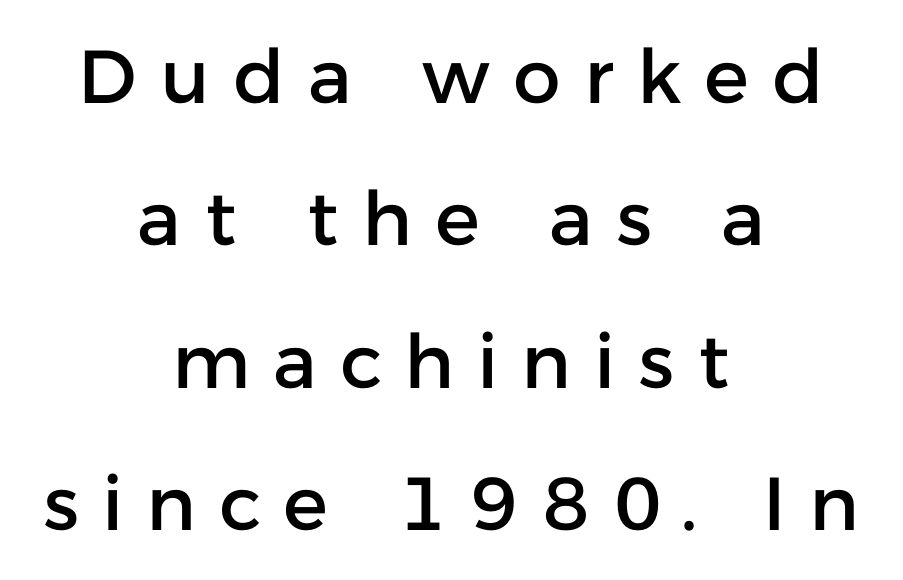
{"serif": "no", "italic": "no", "width": "normal", "stroke_contrast": "low", "x_height": "medium", "monospaced": "no", "underline": "no", "align": "center", "line_spacing": "loose", "line_spacing_ratio": 1.9, "letter_spacing": "wide", "letter_spacing_em": 0.32, "glyph_px": 75}
